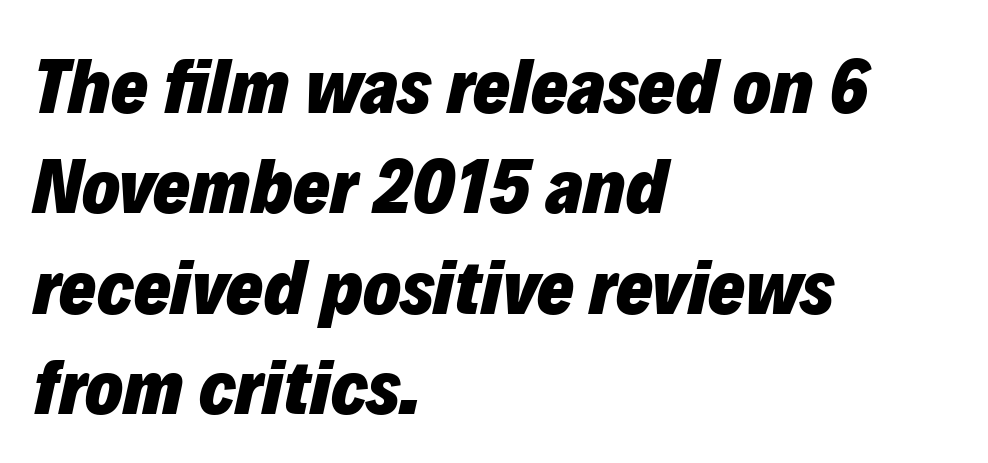
The image shows 79 px heavy type, italic (leaning right); set left-aligned, normal line spacing (1.27x), normal letter spacing, not underlined; low stroke contrast and a medium x-height.
